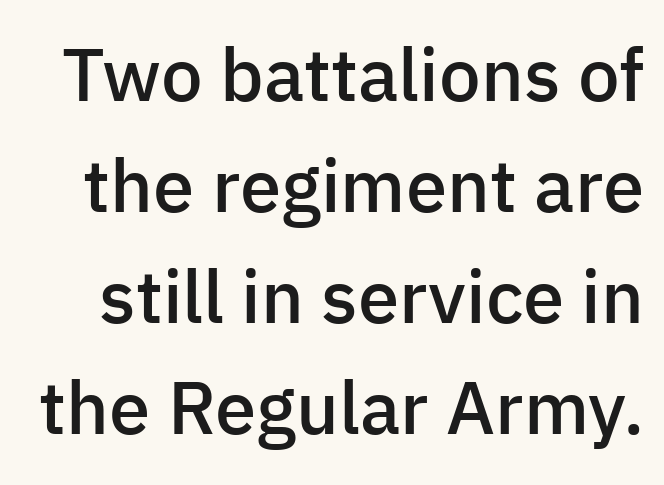
The image shows 74 px semibold sans-serif type, upright; set normal line spacing (1.5x), normal letter spacing, not underlined; low stroke contrast and a medium x-height.
